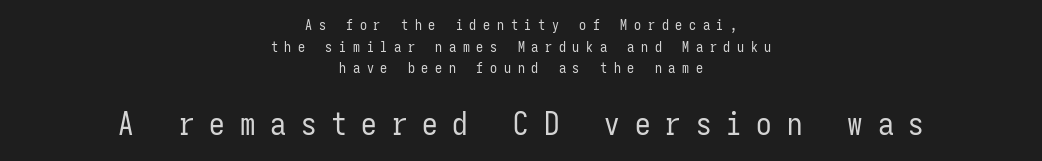
Q: Is the text bold? A: No.
Q: Is the text italic (slanted)? A: No, it is upright.
Q: Is the typeface a serif or a sans-serif typeface? A: Sans-serif.
Q: Is the text underlined? A: No.
Q: How is the paragraph aligned? A: Centered.
Q: Is the spacing between letters normal or unusually wide? A: Unusually wide.
Q: Is the spacing between lines tight, normal or loose? A: Normal.
Q: Which block of text is set in a larger size, the first (top) or the second (bottom)? A: The second (bottom) one.
Q: Width (condensed, normal, or wide)? A: Condensed.
Q: Stroke contrast? A: Low.
Q: x-height? A: Medium.
Q: Monospaced? A: Yes.
